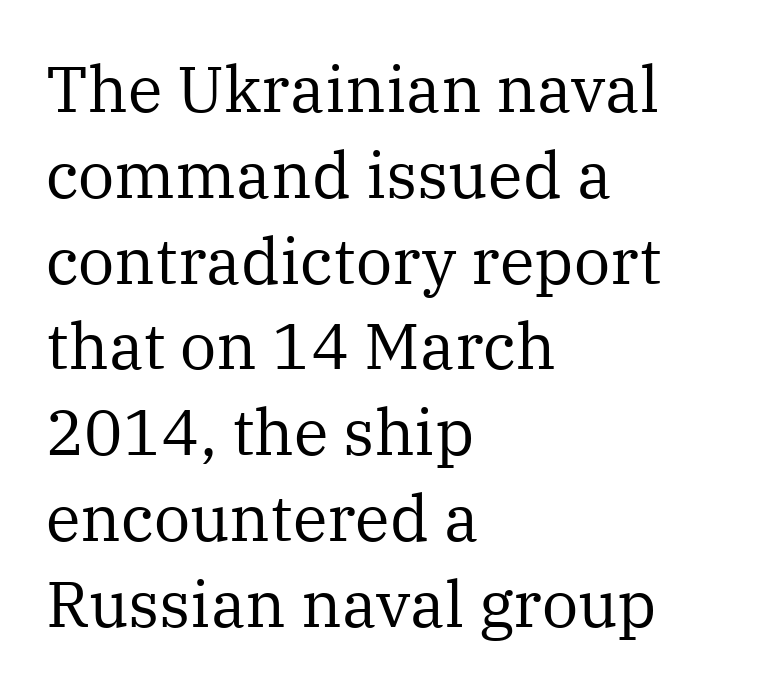
The image shows 64 px regular-weight serif type, upright; set left-aligned, normal line spacing (1.34x), normal letter spacing, not underlined; medium stroke contrast and a medium x-height.
